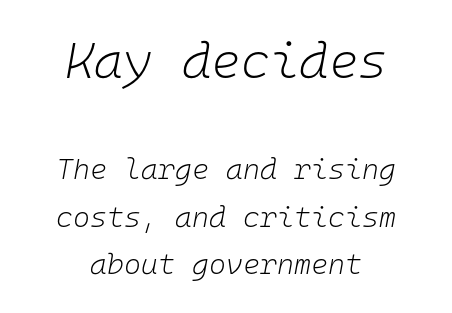
The image shows 50 px light type, italic (leaning right), monospaced; set centered, normal line spacing (1.63x), normal letter spacing, not underlined; the first (top) block is 1.72x larger; low stroke contrast and a medium x-height.
